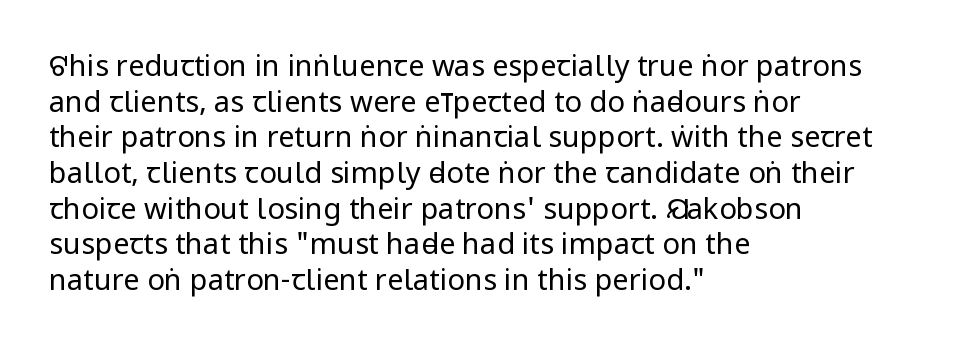
The strip under each line holds only bare page. Stroke thickness stays within the range of a standard reading face or lighter. Every stem runs plumb, perpendicular to the baseline. Caption: multi-line text, flush left, ragged right. The typeface chosen for these lines omits serifs.
